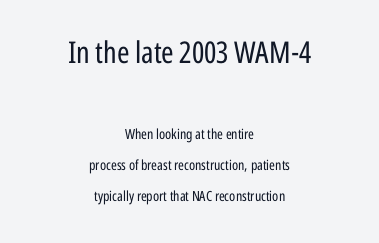
The font family rendered here belongs to the sans-serif group. The tracking reads as untouched default to a designer's eye. Compare the two chunks: the upper has the greater cap height. Is this a fixed-width face? No — the glyphs have proportional, varying widths. Ordinary non-slanted type is in use.
